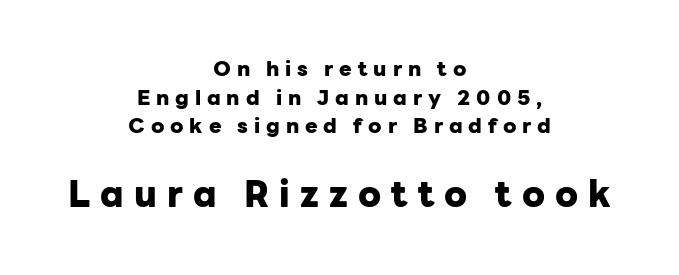
Q: Is the text bold? A: Yes.
Q: Is the text italic (slanted)? A: No, it is upright.
Q: Is the typeface a serif or a sans-serif typeface? A: Sans-serif.
Q: Is the text underlined? A: No.
Q: How is the paragraph aligned? A: Centered.
Q: Is the spacing between letters normal or unusually wide? A: Unusually wide.
Q: Is the spacing between lines tight, normal or loose? A: Normal.
Q: Which block of text is set in a larger size, the first (top) or the second (bottom)? A: The second (bottom) one.
Q: Width (condensed, normal, or wide)? A: Normal.
Q: Stroke contrast? A: Low.
Q: x-height? A: Medium.
Q: Monospaced? A: No.
